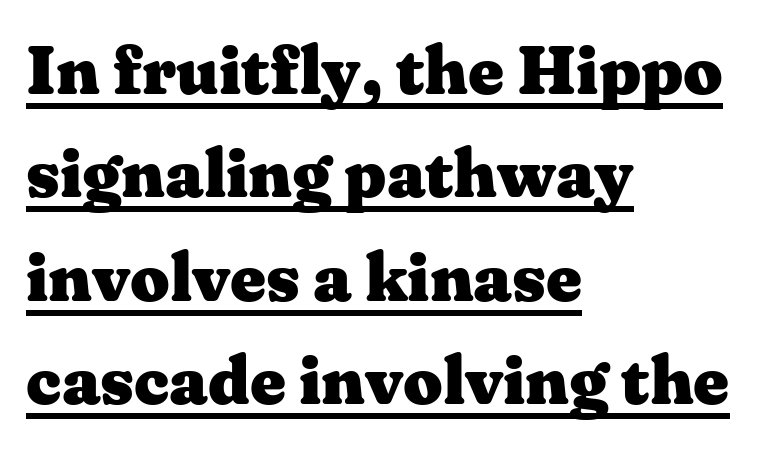
Q: Is the text bold? A: Yes.
Q: Is the text italic (slanted)? A: No, it is upright.
Q: Is the typeface a serif or a sans-serif typeface? A: Serif.
Q: Is the text underlined? A: Yes.
Q: How is the paragraph aligned? A: Left-aligned.
Q: Is the spacing between letters normal or unusually wide? A: Normal.
Q: Is the spacing between lines tight, normal or loose? A: Normal.
Q: Width (condensed, normal, or wide)? A: Wide.
Q: Stroke contrast? A: Medium.
Q: x-height? A: Medium.
Q: Monospaced? A: No.
